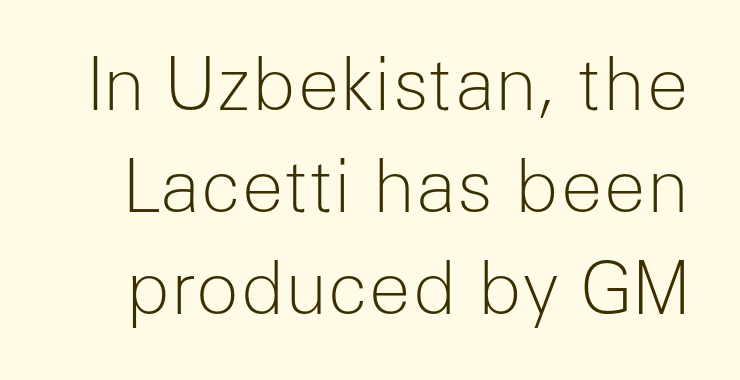
Q: Is the text bold? A: No.
Q: Is the text italic (slanted)? A: No, it is upright.
Q: Is the typeface a serif or a sans-serif typeface? A: Sans-serif.
Q: Is the text underlined? A: No.
Q: Is the spacing between letters normal or unusually wide? A: Normal.
Q: Is the spacing between lines tight, normal or loose? A: Normal.
Q: Width (condensed, normal, or wide)? A: Normal.
Q: Stroke contrast? A: Low.
Q: x-height? A: Medium.
Q: Monospaced? A: No.
